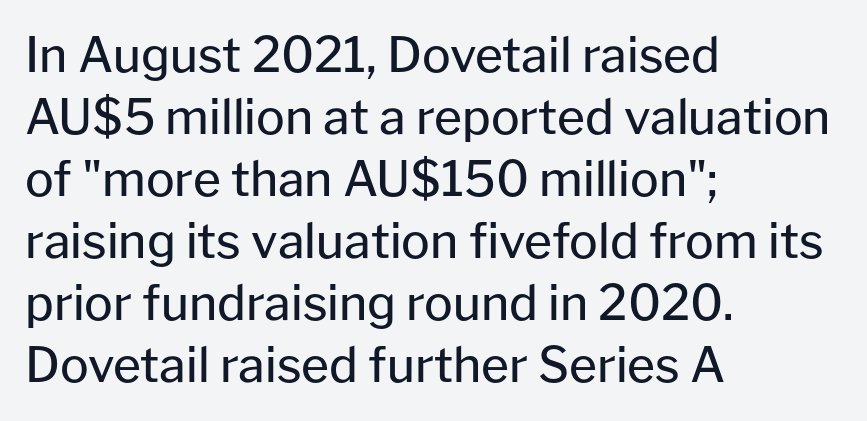
Posture: upright roman. These lines are rendered in a variable-pitch font. The passage shown has conventional tracking throughout. The typeface has the unassuming heft of standard copy or less. Which margin do the lines hug? The left one — the right edge is uneven.
